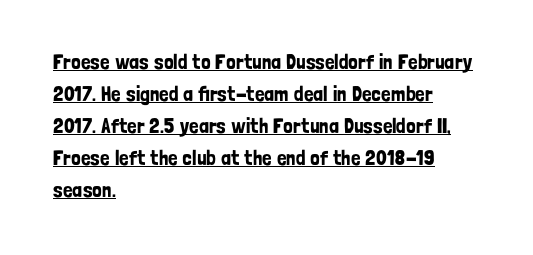
Normally led — the rows are evenly, conventionally spaced. Left-aligned paragraph, ragged on the right. This sample carries an underscore along the baseline area. Quick note: not italic, upright.
